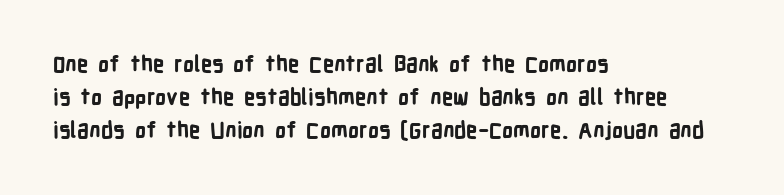
Nobody touched the tracking dial on this one. Alignment: flush left. Tall strokes in this sample are plumb rather than angled. Weight: bold.
